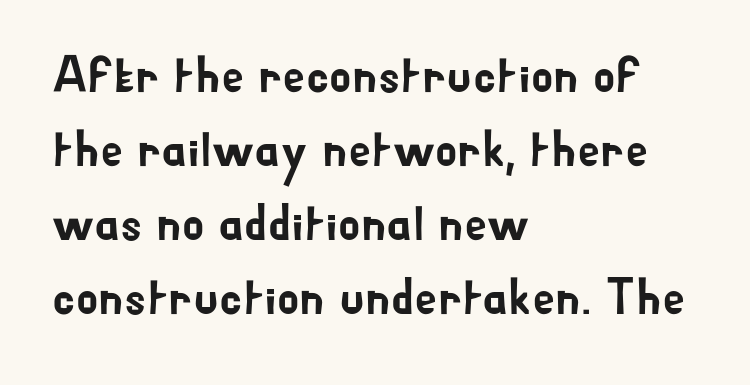
All the whitespace from short lines collects on the right. A typesetter would call this zero additional tracking. Normally led — the rows are evenly, conventionally spaced. Italic: no, the glyphs are upright roman. Character widths vary here, with narrow letters taking less room than wide ones. Each letter's strokes conclude bluntly, with no projecting serifs.
